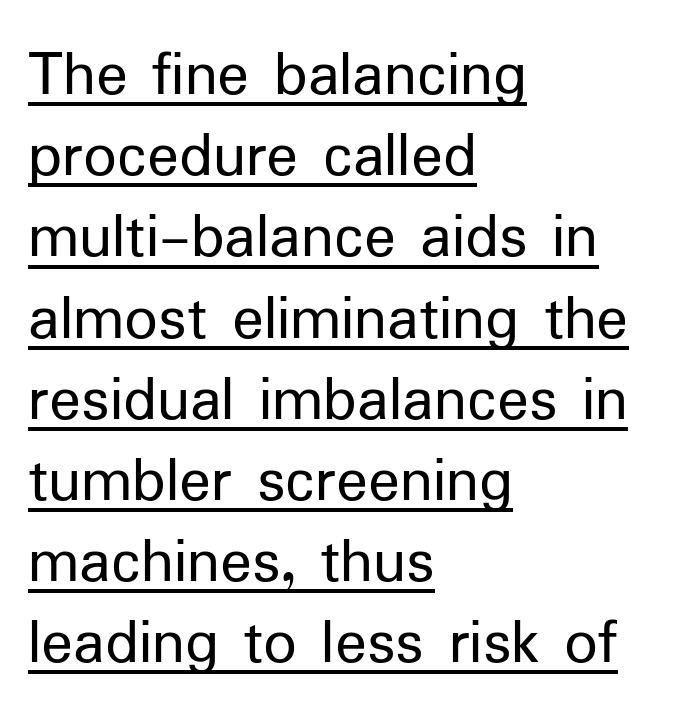
The image shows 66 px regular-weight sans-serif type, upright; set left-aligned, line spacing 1.23x, normal letter spacing, underlined; low stroke contrast and a medium x-height.
